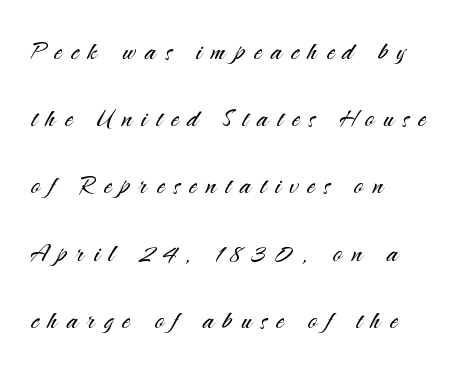
The letterforms sit at book weight or below. The vertical gap from one line to the next is large. Do the characters align in a grid? No, the font is proportional. Alignment: flush left.
